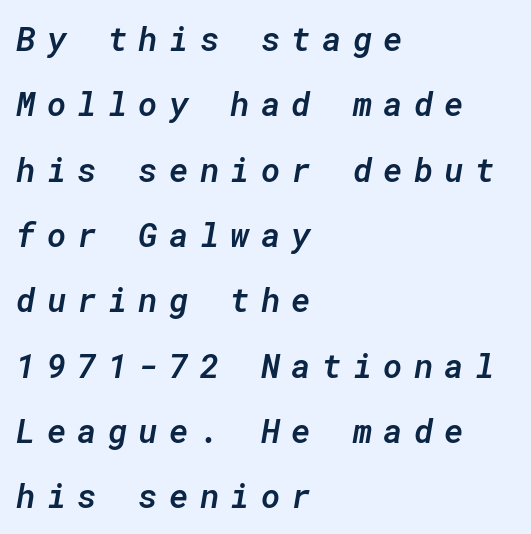
{"italic": "yes", "lean": "right", "slant_degrees": 10, "bold": "semi", "weight": "semibold", "width": "normal", "stroke_contrast": "low", "x_height": "medium", "monospaced": "yes", "underline": "no", "align": "left", "line_spacing": "loose", "line_spacing_ratio": 1.98, "letter_spacing": "wide", "letter_spacing_em": 0.34, "glyph_px": 33}
